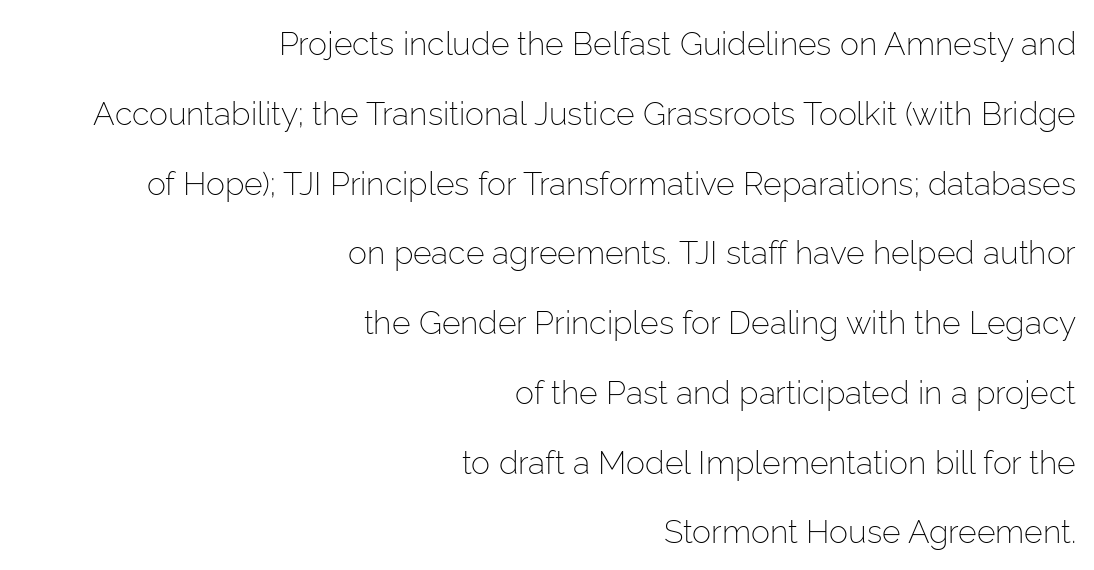
Q: Is the text bold? A: No.
Q: Is the text italic (slanted)? A: No, it is upright.
Q: Is the typeface a serif or a sans-serif typeface? A: Sans-serif.
Q: Is the text underlined? A: No.
Q: How is the paragraph aligned? A: Right-aligned.
Q: Is the spacing between letters normal or unusually wide? A: Normal.
Q: Is the spacing between lines tight, normal or loose? A: Loose.
Q: Width (condensed, normal, or wide)? A: Normal.
Q: Stroke contrast? A: Low.
Q: x-height? A: Medium.
Q: Monospaced? A: No.
